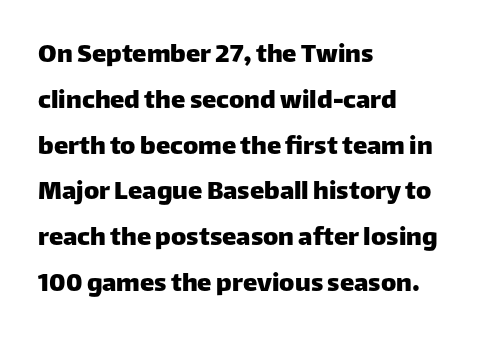
{"serif": "no", "italic": "no", "width": "normal", "stroke_contrast": "low", "x_height": "large", "monospaced": "no", "underline": "no", "align": "left", "line_spacing": "normal", "line_spacing_ratio": 1.58, "letter_spacing": "normal", "letter_spacing_em": 0.0, "glyph_px": 29}
